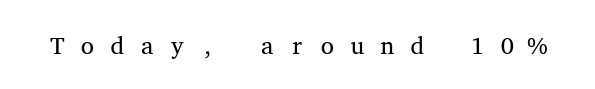
Q: Is the text bold? A: No.
Q: Is the text italic (slanted)? A: No, it is upright.
Q: Is the text underlined? A: No.
Q: Is the spacing between letters normal or unusually wide? A: Unusually wide.
